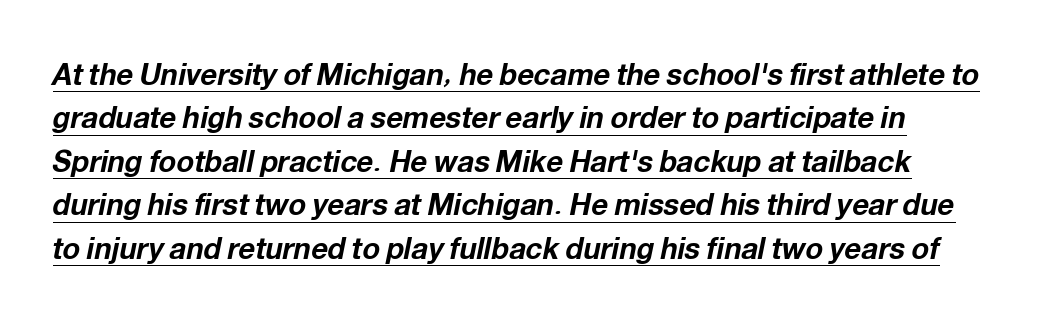
The image shows 29 px bold type, italic (leaning right); set normal line spacing (1.5x), normal letter spacing, underlined; low stroke contrast and a medium x-height.
